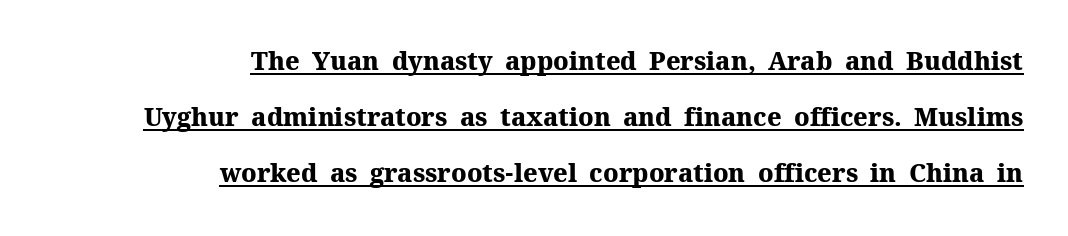
The image shows 25 px bold type, upright; set right-aligned, loose line spacing (2.25x), normal letter spacing, underlined.
